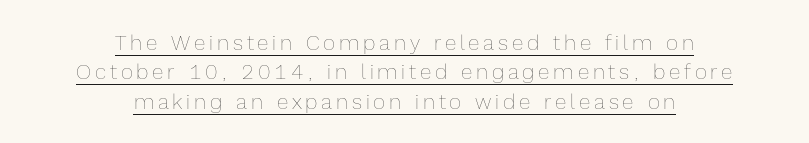
{"italic": "no", "bold": "no", "underline": "yes", "align": "center", "line_spacing": "normal", "line_spacing_ratio": 1.4, "glyph_px": 21}
